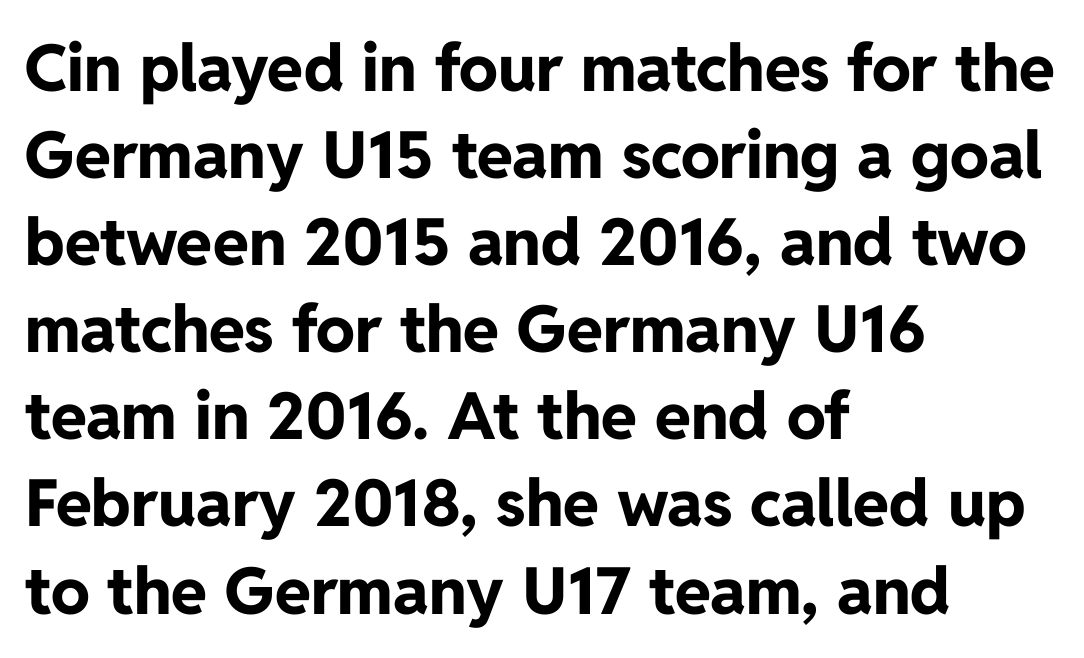
Q: Is the text bold? A: Yes.
Q: Is the text italic (slanted)? A: No, it is upright.
Q: Is the typeface a serif or a sans-serif typeface? A: Sans-serif.
Q: Is the text underlined? A: No.
Q: How is the paragraph aligned? A: Left-aligned.
Q: Is the spacing between letters normal or unusually wide? A: Normal.
Q: Is the spacing between lines tight, normal or loose? A: Normal.
Q: Width (condensed, normal, or wide)? A: Normal.
Q: Stroke contrast? A: Low.
Q: x-height? A: Medium.
Q: Monospaced? A: No.
